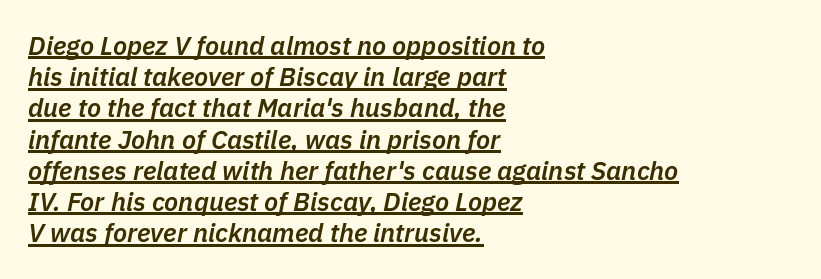
{"italic": "yes", "lean": "right", "slant_degrees": 11, "bold": "semi", "underline": "yes", "align": "left", "line_spacing_ratio": 1.2, "letter_spacing": "normal", "letter_spacing_em": 0.0, "glyph_px": 26}
